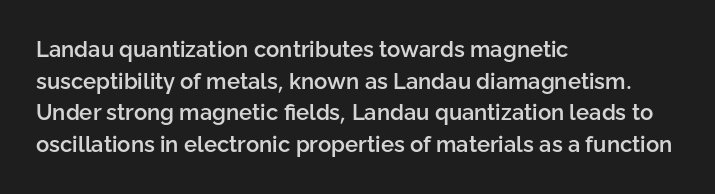
The passage shown stacks its lines at a standard gap. Beneath every word, the page is bare. The compositor pushed each line to the left boundary. Tall strokes in this sample are plumb rather than angled.
